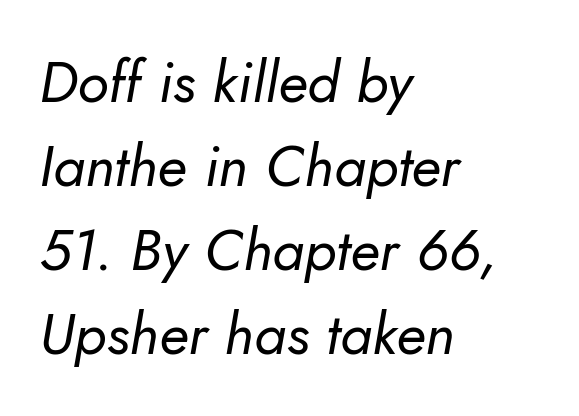
Q: Is the text bold? A: No.
Q: Is the text italic (slanted)? A: Yes, it leans right by about 10 degrees.
Q: Is the text underlined? A: No.
Q: How is the paragraph aligned? A: Left-aligned.
Q: Is the spacing between letters normal or unusually wide? A: Normal.
Q: Is the spacing between lines tight, normal or loose? A: Normal.
Q: Width (condensed, normal, or wide)? A: Normal.
Q: Stroke contrast? A: Low.
Q: x-height? A: Small.
Q: Monospaced? A: No.
